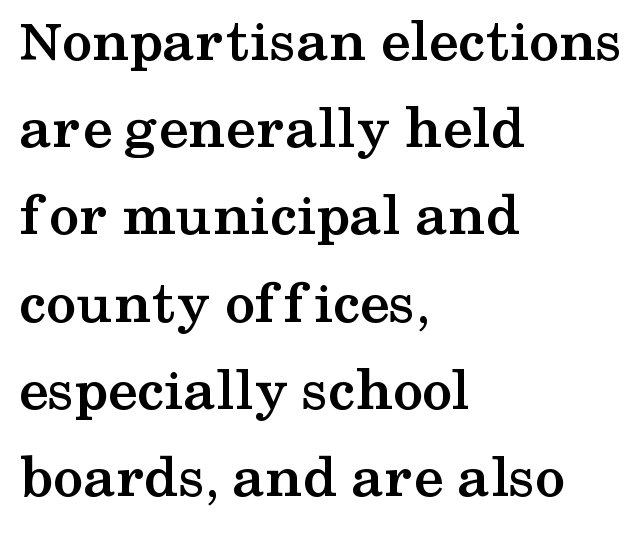
{"serif": "yes", "italic": "no", "bold": "yes", "weight": "semibold", "width": "wide", "stroke_contrast": "medium", "x_height": "medium", "monospaced": "no", "underline": "no", "align": "left", "line_spacing": "normal", "line_spacing_ratio": 1.43, "letter_spacing": "normal", "letter_spacing_em": 0.0, "glyph_px": 61}
